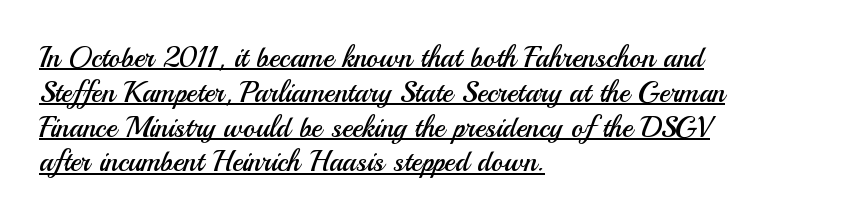
Q: Is the text bold? A: No.
Q: Is the text italic (slanted)? A: Yes.
Q: Is the typeface a serif or a sans-serif typeface? A: Sans-serif.
Q: Is the text underlined? A: Yes.
Q: How is the paragraph aligned? A: Left-aligned.
Q: Is the spacing between letters normal or unusually wide? A: Normal.
Q: Width (condensed, normal, or wide)? A: Normal.
Q: Stroke contrast? A: Medium.
Q: x-height? A: Small.
Q: Monospaced? A: No.
